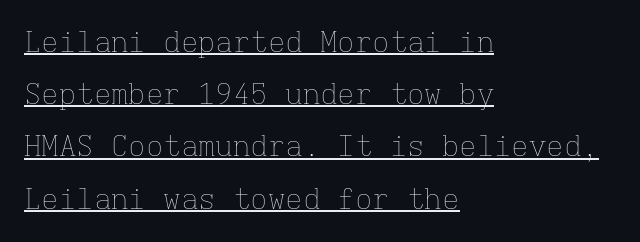
The image shows 29 px thin type, upright, monospaced; set left-aligned, line spacing 1.8x, normal letter spacing, underlined; low stroke contrast and a medium x-height.
